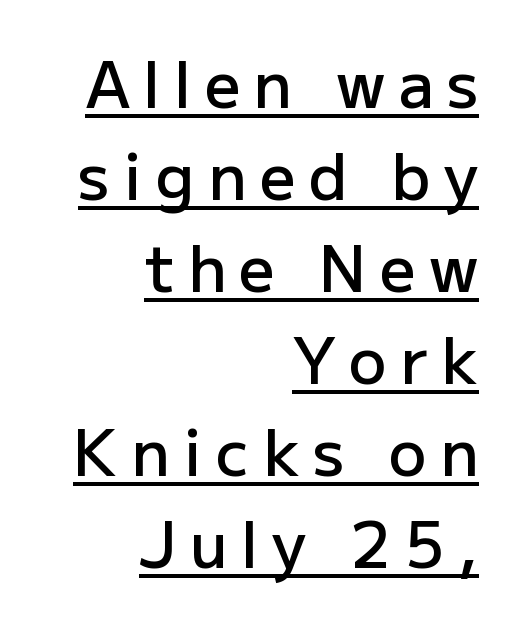
In terms of letterform style, serifs are entirely absent. This sample uses an upright cut, with every glyph sitting square on the baseline. The sample's only ornament is a line tracing under the words. Think of a printed novel: that variable character pitch is what you see here. Substantial extra tracking has been applied to these lines.
